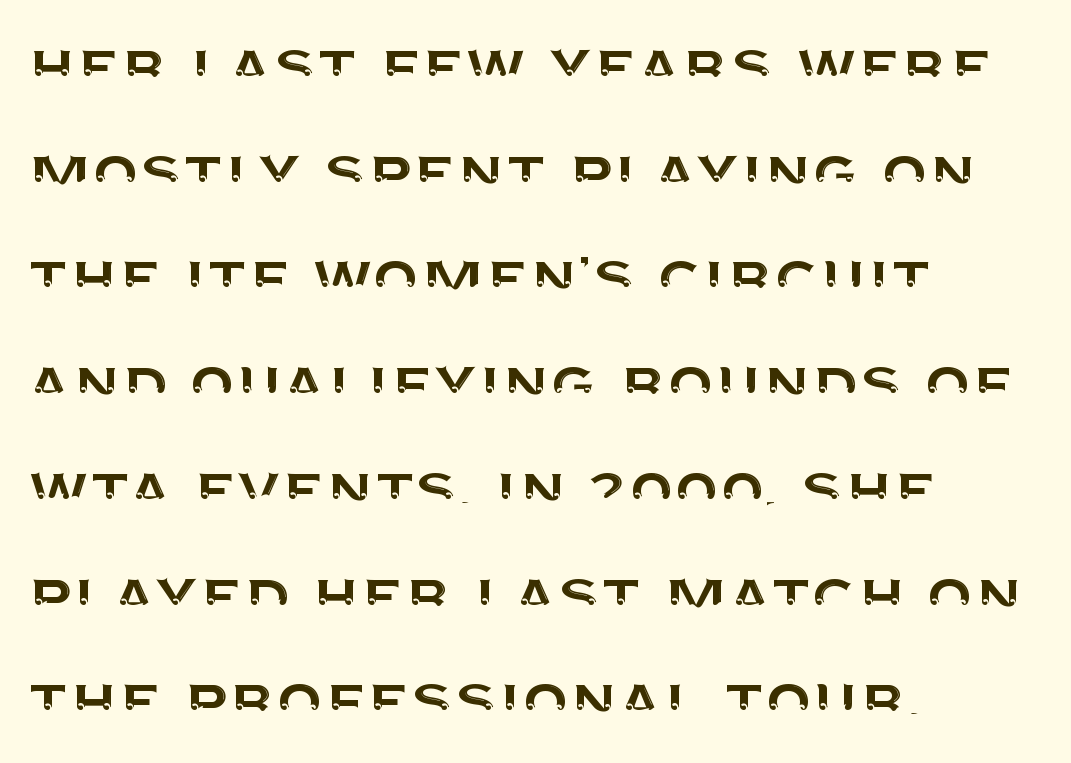
The image shows 75 px sans-serif type, upright; set left-aligned, normal line spacing (1.41x), normal letter spacing, not underlined; medium stroke contrast and a large x-height.
